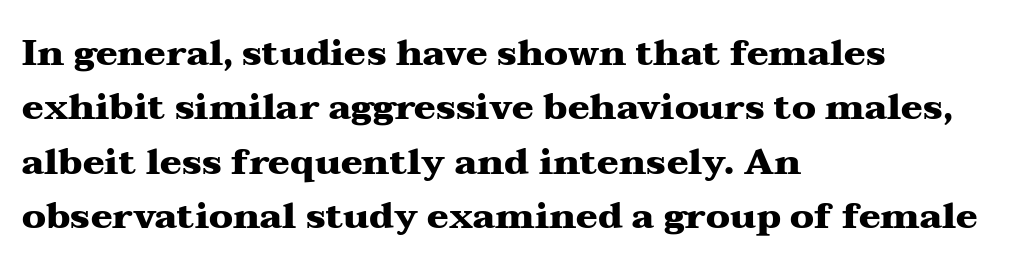
The image shows 36 px heavy, wide serif type, upright; set left-aligned, normal line spacing (1.51x), normal letter spacing, not underlined; medium stroke contrast and a medium x-height.
